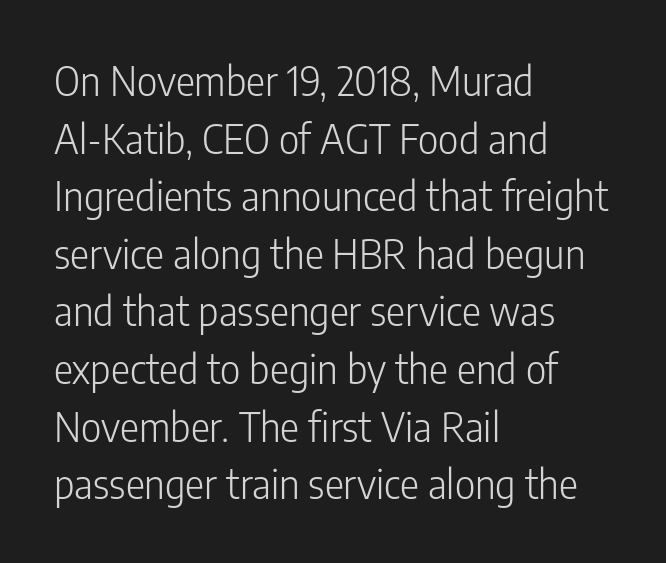
Short and long lines alike share a common starting point at left. One glance says typical: line gaps are just what's usual. Glance below the letters and you will spot only blank space. Posture: vertical. Varying glyph widths throughout — classic text-font behaviour.
